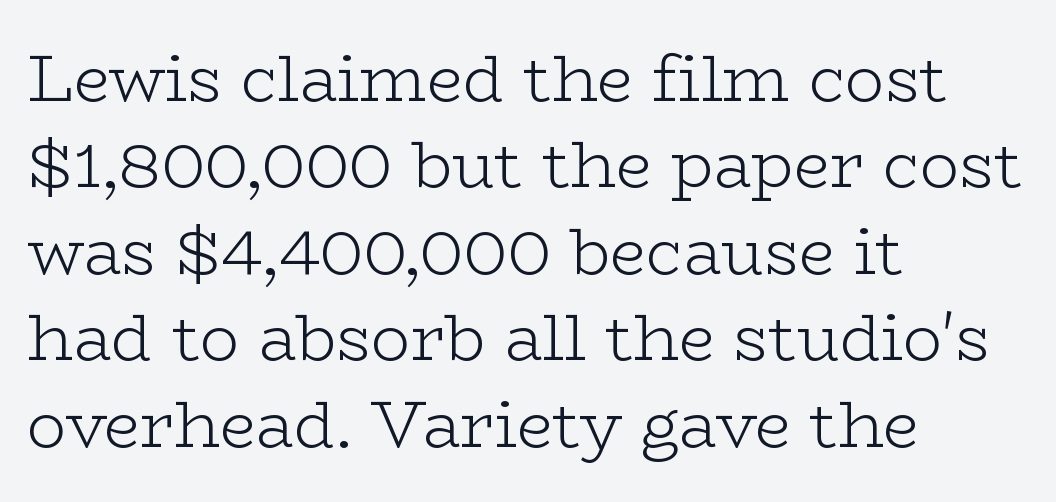
The image shows 65 px light, wide serif type, upright; set left-aligned, normal line spacing (1.33x), normal letter spacing, not underlined; low stroke contrast and a medium x-height.
